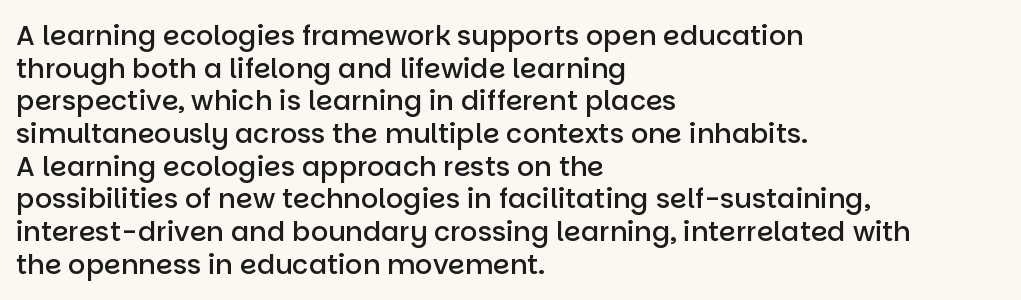
The rendering uses a semibold face; strokes are thickened but not to full bold. Inter-character spacing is left at the font's built-in metrics. Quick note: not italic, upright. Which margin do the lines hug? The left one — the right edge is uneven.
